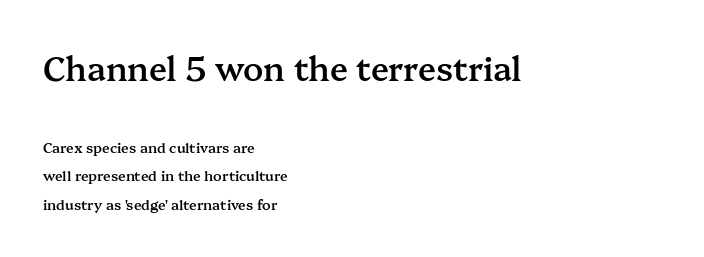
Students, observe: this is what heavily led, spacious text looks like. Note the varied advance widths — an 'i' is clearly narrower than an 'm'. Tall strokes in this sample are plumb rather than angled. Typographically, this falls in the serif category.
